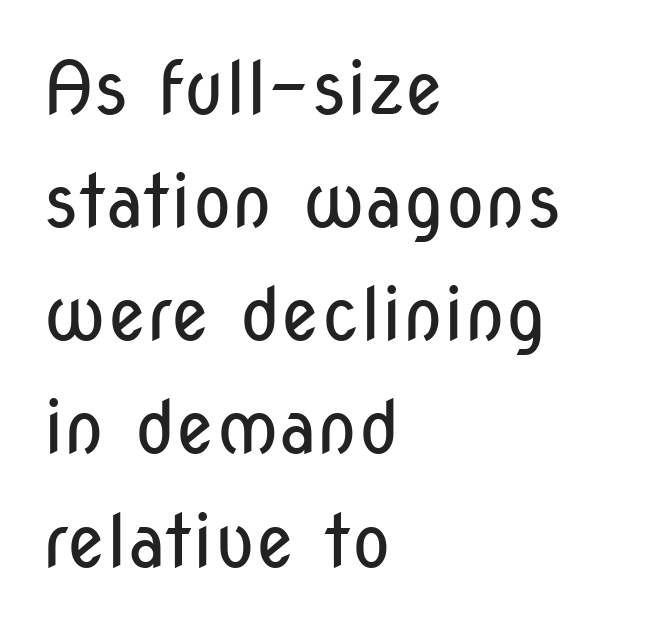
The image shows 73 px regular-weight, condensed sans-serif type, upright; set left-aligned, normal line spacing (1.55x), normal letter spacing, not underlined; low stroke contrast and a medium x-height.
